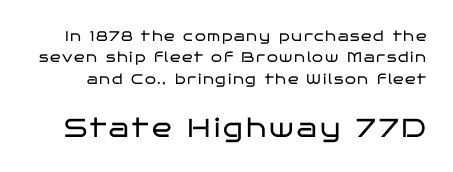
Q: Is the text bold? A: No.
Q: Is the text italic (slanted)? A: No, it is upright.
Q: Is the text underlined? A: No.
Q: Is the spacing between lines tight, normal or loose? A: Normal.
Q: Which block of text is set in a larger size, the first (top) or the second (bottom)? A: The second (bottom) one.
